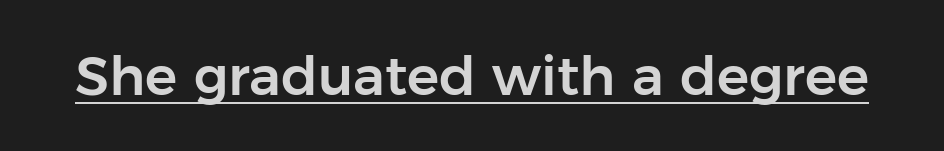
What stands out about the letter spacing? Nothing — it is the standard amount. You could not count columns in this text — the font is proportionally spaced. A roman cut, with each character standing at attention. Emphasis is given by a line drawn under the lettering.
